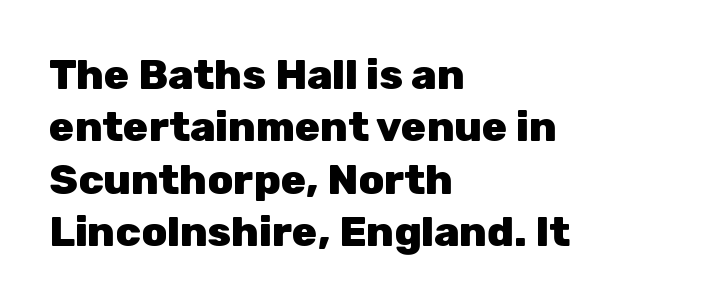
{"serif": "no", "italic": "no", "bold": "yes", "weight": "heavy", "width": "normal", "stroke_contrast": "low", "x_height": "medium", "monospaced": "no", "underline": "no", "align": "left", "line_spacing": "normal", "line_spacing_ratio": 1.25, "letter_spacing": "normal", "letter_spacing_em": 0.0, "glyph_px": 42}
